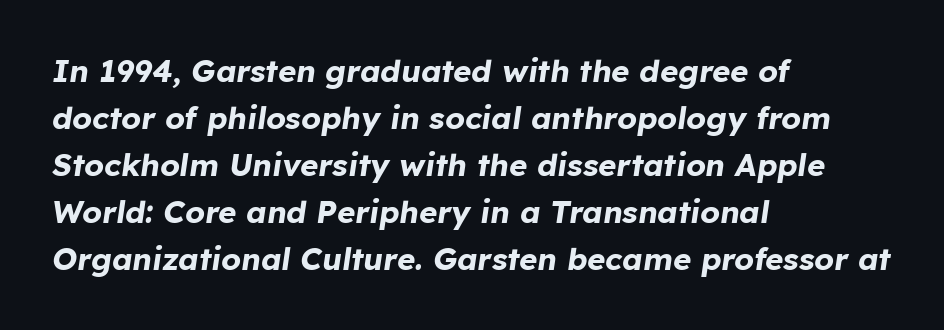
The rows are spaced the way most documents space them. Style check: oblique. Set as a true bold cut, around the 700 mark. Nobody touched the tracking dial on this one. Clear beneath every line of the passage. Reading down the block, your eye returns to a fixed left position each line.
